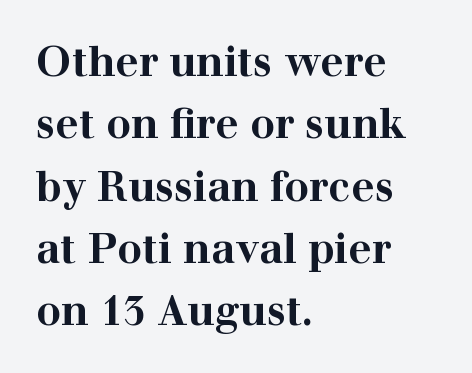
The image shows 41 px bold, wide serif type, upright; set left-aligned, normal line spacing (1.52x), normal letter spacing, not underlined; high stroke contrast and a medium x-height.
